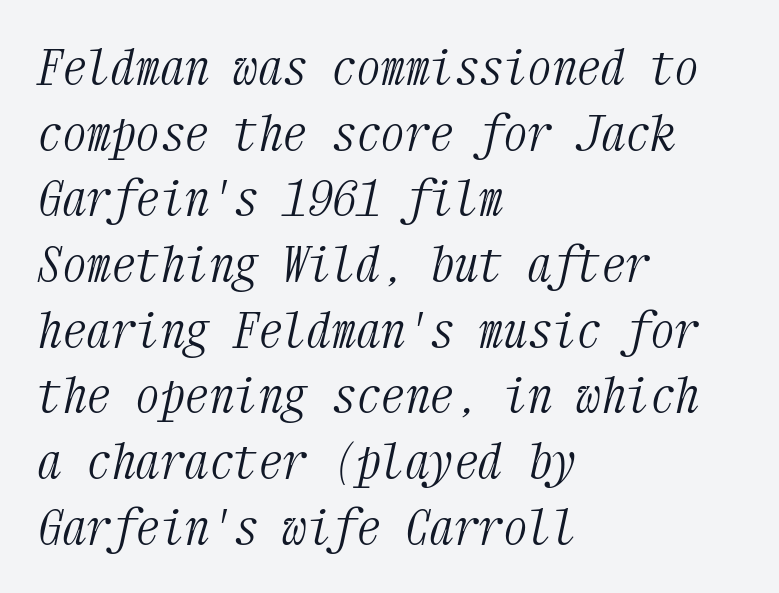
{"serif": "yes", "italic": "yes", "lean": "right", "slant_degrees": 12, "bold": "no", "weight": "light", "width": "condensed", "stroke_contrast": "medium", "x_height": "medium", "monospaced": "yes", "underline": "no", "align": "left", "line_spacing": "normal", "line_spacing_ratio": 1.34, "letter_spacing": "normal", "letter_spacing_em": 0.0, "glyph_px": 49}
